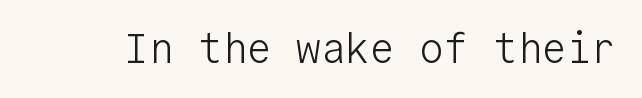
Q: Is the text bold? A: No.
Q: Is the text italic (slanted)? A: No, it is upright.
Q: Is the typeface a serif or a sans-serif typeface? A: Sans-serif.
Q: Is the text underlined? A: No.
Q: Is the spacing between letters normal or unusually wide? A: Normal.
Q: Width (condensed, normal, or wide)? A: Normal.
Q: Stroke contrast? A: Low.
Q: x-height? A: Medium.
Q: Monospaced? A: Yes.
